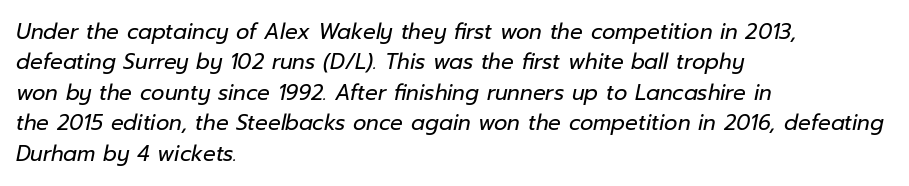
A typesetter would call this zero additional tracking. The gap between lines stays unmarked. The weight tops out at a normal text grade. The block of text has a typical density, with ordinary space between rows. Yep, that's italic — everything's leaning. Visually the block forms a straight wall on the left and a jagged coastline on the right.
